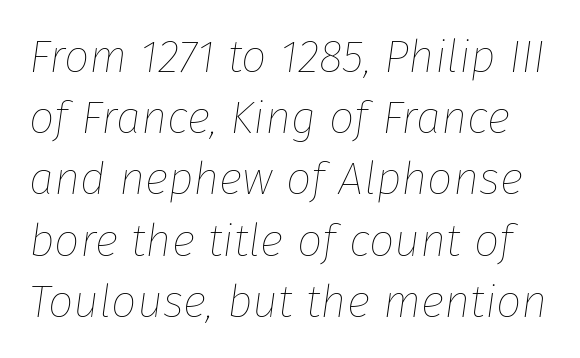
Q: Is the text bold? A: No.
Q: Is the text italic (slanted)? A: Yes, it leans right by about 8 degrees.
Q: Is the text underlined? A: No.
Q: Is the spacing between letters normal or unusually wide? A: Normal.
Q: Is the spacing between lines tight, normal or loose? A: Normal.
Q: Width (condensed, normal, or wide)? A: Normal.
Q: Stroke contrast? A: Low.
Q: x-height? A: Medium.
Q: Monospaced? A: No.
